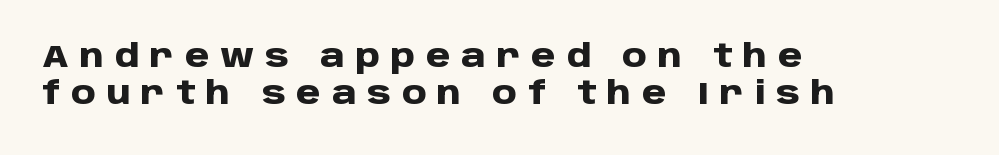
The image shows 31 px heavy sans-serif type, upright; set left-aligned, line spacing 1.2x, unusually wide letter spacing (+0.35 em), not underlined; low stroke contrast and a large x-height.
